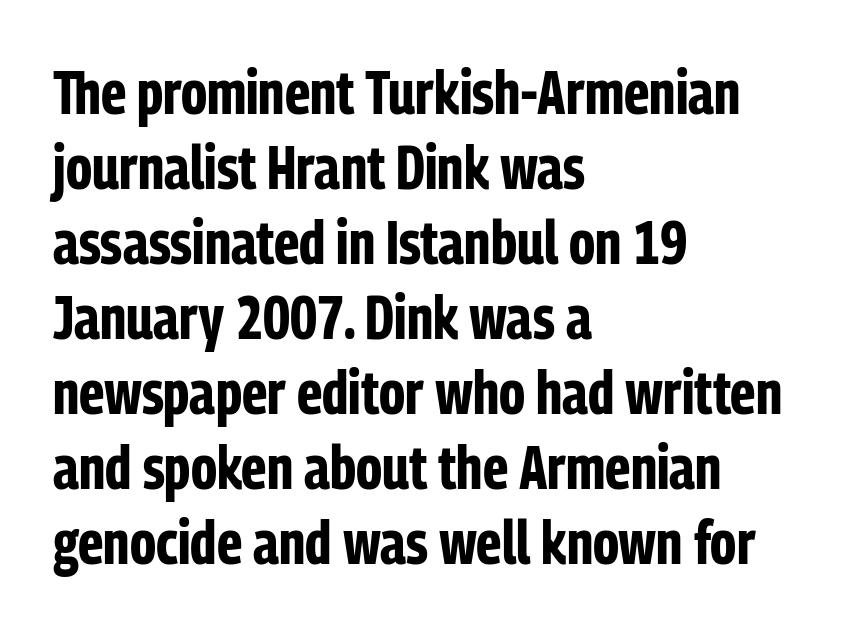
Compared with typical body copy, the letter spacing here is the same. Caption: multi-line text, flush left, ragged right. Font category for this specimen: sans-serif. Letters rest on an invisible, unmarked baseline. Strokes here are thick enough to call this a true bold.
